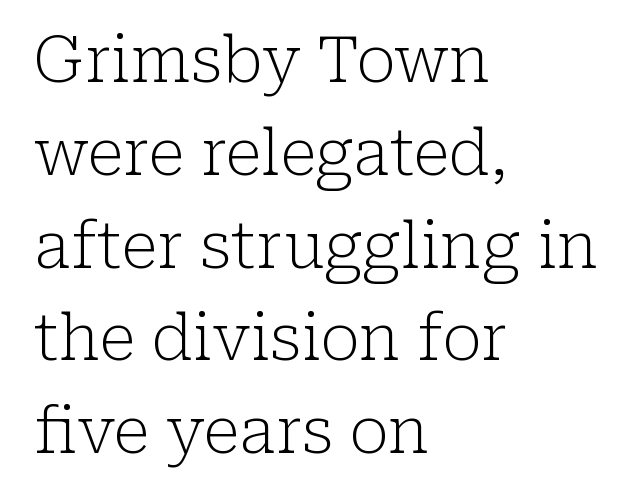
Q: Is the text bold? A: No.
Q: Is the text italic (slanted)? A: No, it is upright.
Q: Is the typeface a serif or a sans-serif typeface? A: Serif.
Q: Is the text underlined? A: No.
Q: How is the paragraph aligned? A: Left-aligned.
Q: Is the spacing between letters normal or unusually wide? A: Normal.
Q: Is the spacing between lines tight, normal or loose? A: Normal.
Q: Width (condensed, normal, or wide)? A: Normal.
Q: Stroke contrast? A: Low.
Q: x-height? A: Medium.
Q: Monospaced? A: No.
